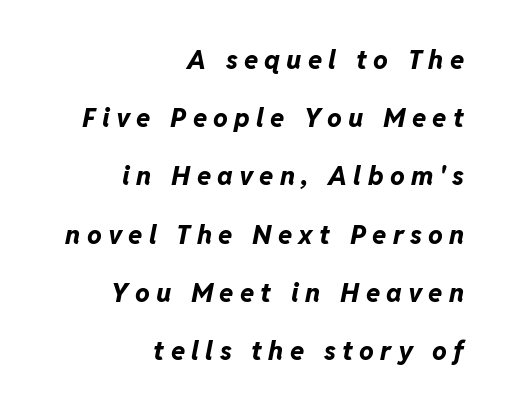
Q: Is the text bold? A: Yes.
Q: Is the text italic (slanted)? A: Yes, it leans right by about 11 degrees.
Q: Is the text underlined? A: No.
Q: How is the paragraph aligned? A: Right-aligned.
Q: Is the spacing between letters normal or unusually wide? A: Unusually wide.
Q: Is the spacing between lines tight, normal or loose? A: Loose.
